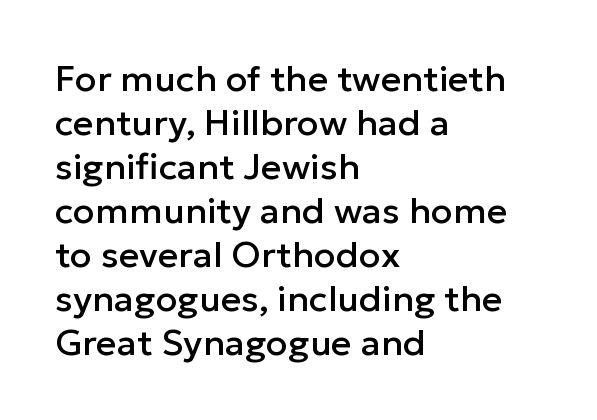
Serifs: no, the terminals of the letterforms are clean. Each letter keeps its own natural width here, so spacing adapts to shape. Check under the words: just untouched page. The setting favours the left margin, as ordinary paragraphs usually do.
